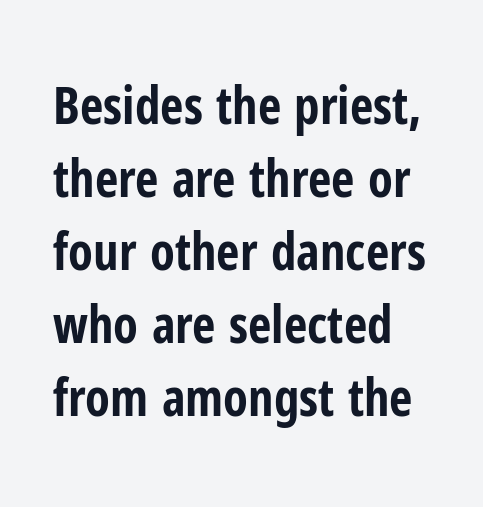
{"serif": "no", "italic": "no", "bold": "yes", "weight": "bold", "width": "condensed", "stroke_contrast": "low", "x_height": "medium", "monospaced": "no", "underline": "no", "line_spacing": "normal", "line_spacing_ratio": 1.43, "letter_spacing": "normal", "letter_spacing_em": 0.0, "glyph_px": 51}
